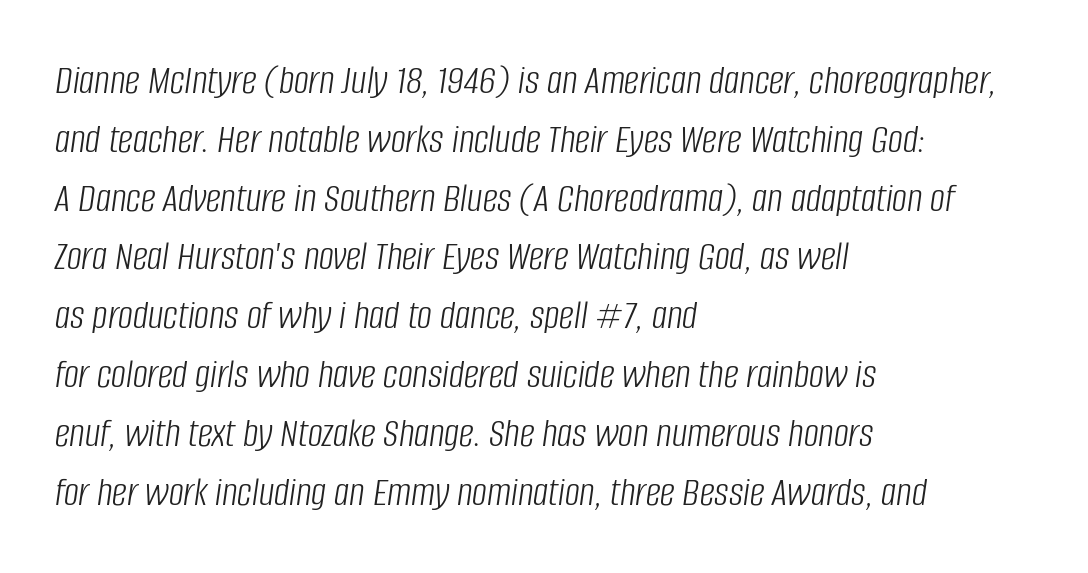
Q: Is the text bold? A: No.
Q: Is the text italic (slanted)? A: Yes, it leans right by about 8 degrees.
Q: Is the text underlined? A: No.
Q: How is the paragraph aligned? A: Left-aligned.
Q: Is the spacing between letters normal or unusually wide? A: Normal.
Q: Is the spacing between lines tight, normal or loose? A: Normal.
Q: Width (condensed, normal, or wide)? A: Condensed.
Q: Stroke contrast? A: Low.
Q: x-height? A: Large.
Q: Monospaced? A: No.
